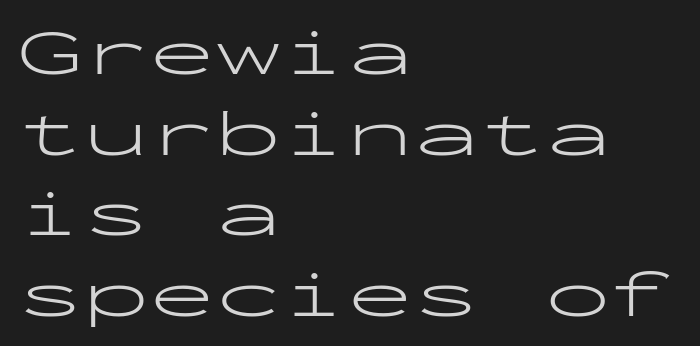
{"serif": "no", "italic": "no", "bold": "no", "weight": "light", "width": "wide", "stroke_contrast": "low", "x_height": "medium", "monospaced": "yes", "underline": "no", "align": "left", "line_spacing_ratio": 1.22, "letter_spacing": "normal", "letter_spacing_em": 0.0, "glyph_px": 66}
